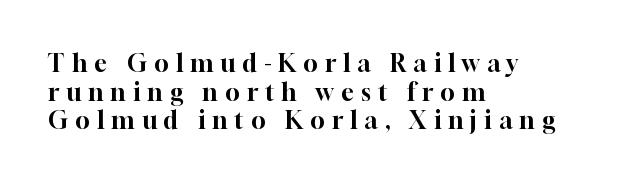
Nope, not italic — everything's standing straight. Casual observation: everything's shoved over to the left. Honestly, there is no underline to notice here at all. Does extra space separate the letters? Yes, quite a lot of it.
